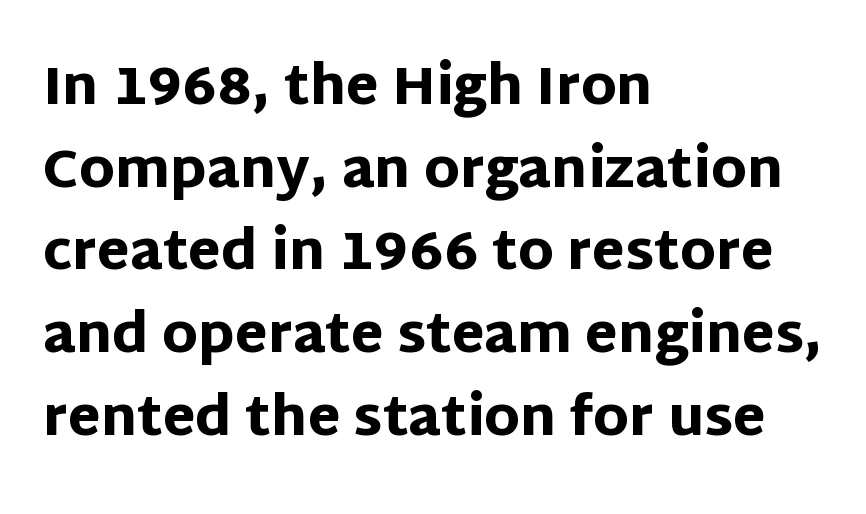
{"serif": "no", "italic": "no", "bold": "yes", "weight": "heavy", "width": "normal", "stroke_contrast": "low", "x_height": "large", "monospaced": "no", "underline": "no", "align": "left", "line_spacing": "normal", "line_spacing_ratio": 1.56, "letter_spacing": "normal", "letter_spacing_em": 0.0, "glyph_px": 53}
